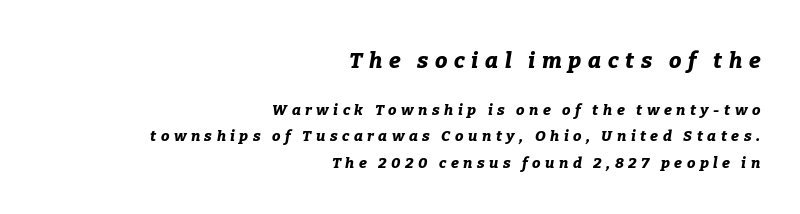
The image shows 22 px bold type, italic (leaning right); set right-aligned, line spacing 1.75x, unusually wide letter spacing (+0.3 em), not underlined; the first (top) block is 1.47x larger.
